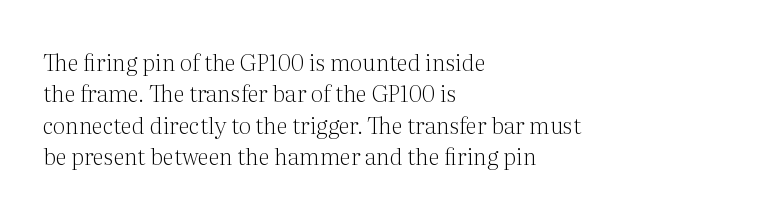
The image shows 23 px text type, upright; set left-aligned, normal line spacing (1.36x), normal letter spacing, not underlined.
